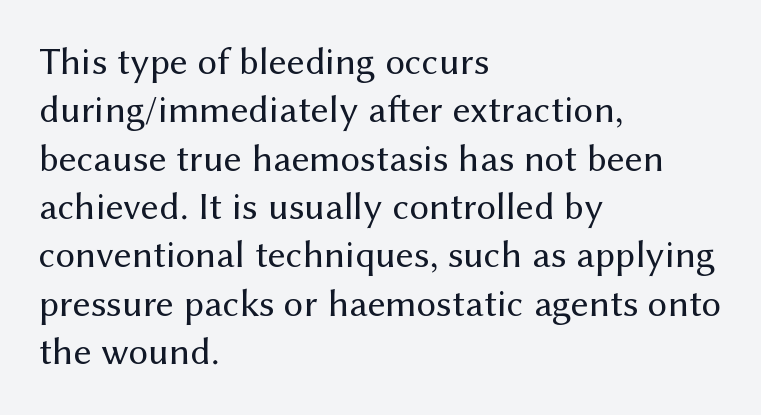
Q: Is the text bold? A: No.
Q: Is the text italic (slanted)? A: No, it is upright.
Q: Is the typeface a serif or a sans-serif typeface? A: Sans-serif.
Q: Is the text underlined? A: No.
Q: How is the paragraph aligned? A: Left-aligned.
Q: Is the spacing between letters normal or unusually wide? A: Normal.
Q: Width (condensed, normal, or wide)? A: Normal.
Q: Stroke contrast? A: Medium.
Q: x-height? A: Medium.
Q: Monospaced? A: No.
